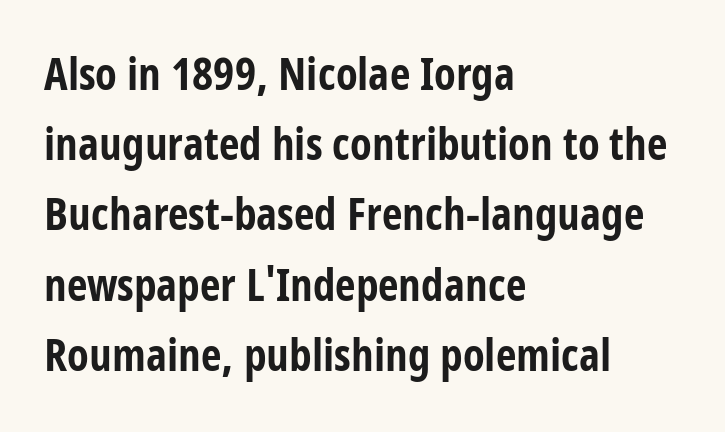
{"serif": "no", "italic": "no", "bold": "yes", "weight": "bold", "width": "condensed", "stroke_contrast": "low", "x_height": "large", "monospaced": "no", "underline": "no", "align": "left", "line_spacing": "normal", "line_spacing_ratio": 1.56, "letter_spacing": "normal", "letter_spacing_em": 0.0, "glyph_px": 45}
